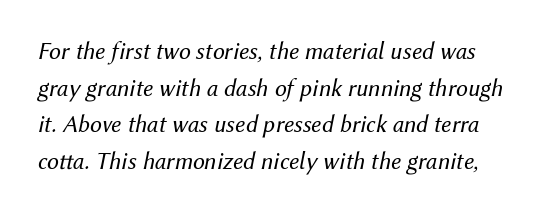
Q: Is the text bold? A: No.
Q: Is the text italic (slanted)? A: Yes, it leans right by about 12 degrees.
Q: Is the text underlined? A: No.
Q: Is the spacing between letters normal or unusually wide? A: Normal.
Q: Is the spacing between lines tight, normal or loose? A: Normal.
